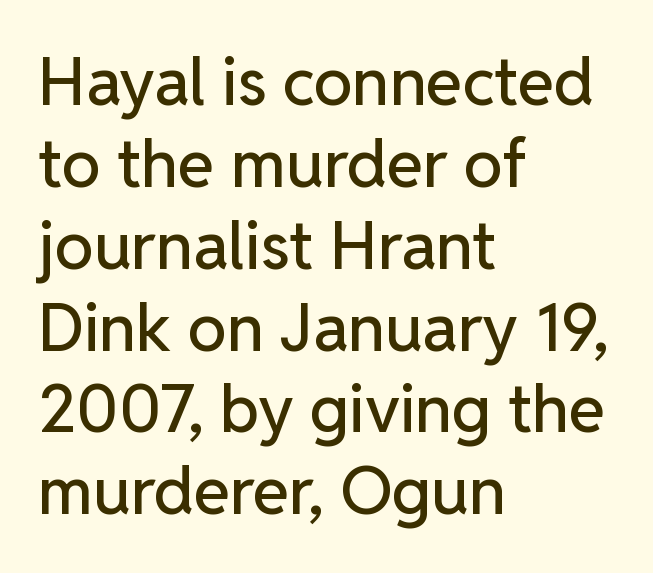
The lines in this sample share a left origin and differ only in where they stop. In terms of letterspacing, this is plain default setting. Vertical strokes here are truly vertical. Lines of text with bare space underneath. Is this a fixed-width face? No — the glyphs have proportional, varying widths.
